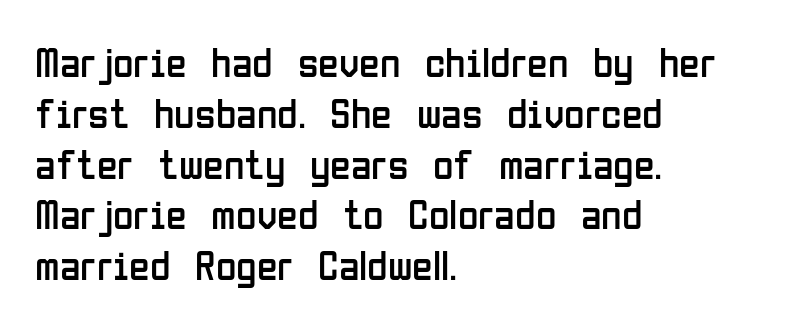
Q: Is the text bold? A: No.
Q: Is the text italic (slanted)? A: No, it is upright.
Q: Is the typeface a serif or a sans-serif typeface? A: Sans-serif.
Q: Is the text underlined? A: No.
Q: How is the paragraph aligned? A: Left-aligned.
Q: Is the spacing between letters normal or unusually wide? A: Normal.
Q: Width (condensed, normal, or wide)? A: Condensed.
Q: Stroke contrast? A: Low.
Q: x-height? A: Medium.
Q: Monospaced? A: No.
